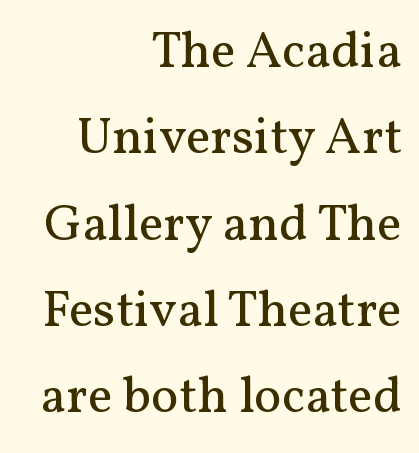
{"serif": "yes", "italic": "no", "bold": "no", "weight": "regular", "width": "normal", "stroke_contrast": "medium", "x_height": "medium", "monospaced": "no", "underline": "no", "align": "right", "line_spacing": "normal", "line_spacing_ratio": 1.66, "letter_spacing": "normal", "letter_spacing_em": 0.0, "glyph_px": 52}
